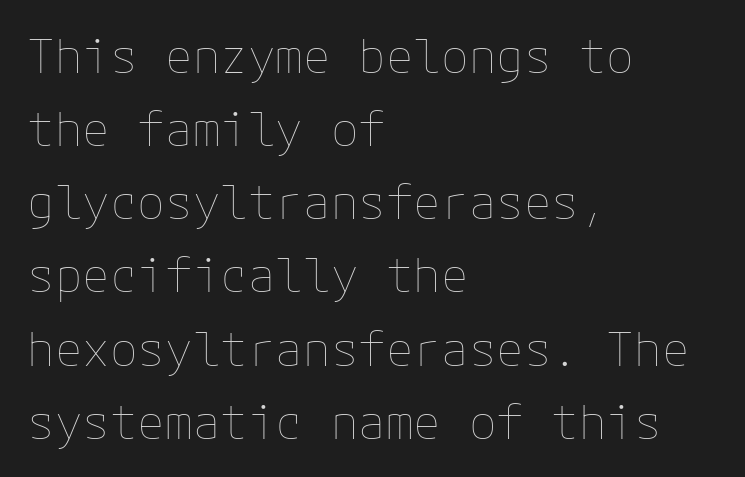
Is this a heavy cut? Hardly; it is regular or lighter. How are the letters spaced? Ordinarily, with no added tracking. The space beneath each line is pristine and unruled. Vertical strokes here are truly vertical.
